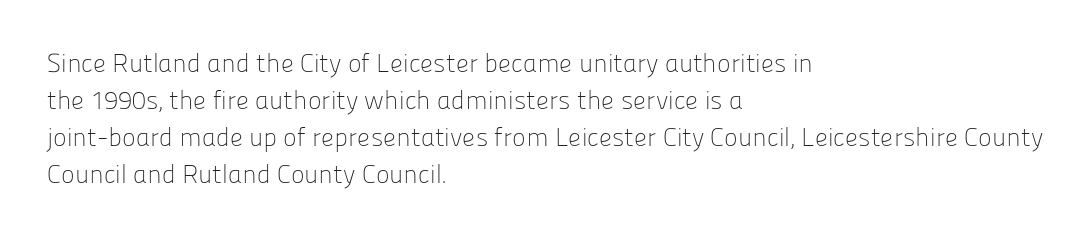
The image shows 26 px text type, upright; set left-aligned, normal line spacing (1.42x), normal letter spacing, not underlined.
